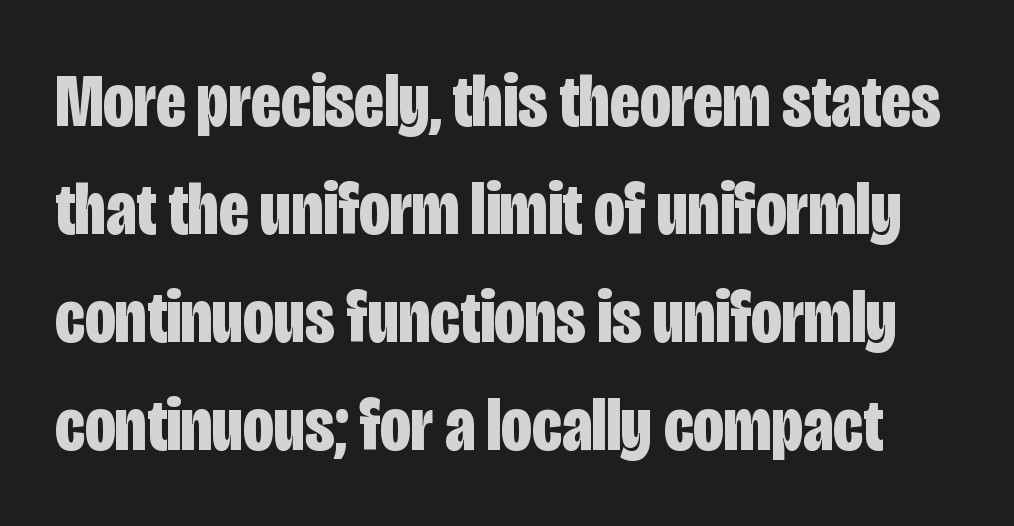
The image shows 76 px bold, condensed sans-serif type, upright; set normal line spacing (1.42x), normal letter spacing, not underlined; low stroke contrast and a large x-height.
